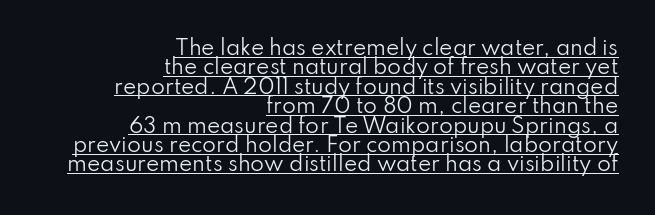
The letters look calm and open, with moderate or lighter stems. Each word holds together tightly as a unit, with standard inter-letter gaps. Does the copy run flush right? Yes — the right margin is perfectly even. The vertical gap from one line to the next is small.
